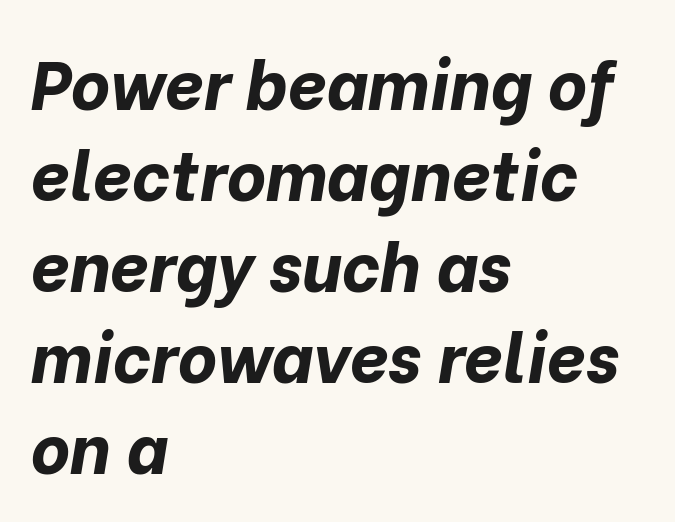
The image shows 68 px bold type, italic (leaning right); set left-aligned, normal line spacing (1.34x), normal letter spacing, not underlined; low stroke contrast and a medium x-height.
